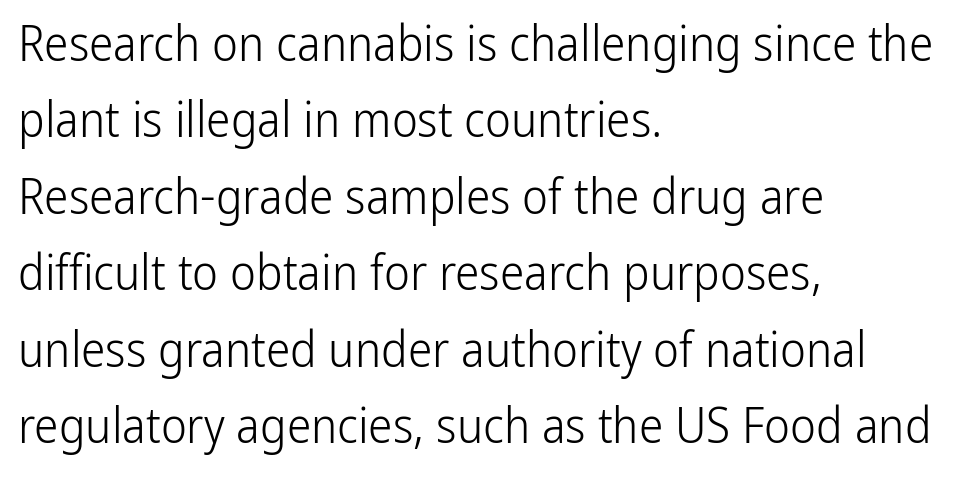
Style check: upright. Letters have the restrained weight of plain body copy at most. I'd call this a sans setting — the letters go barefoot. Summary of vertical rhythm: regular, with standard interline spacing. The string is rendered with underlining switched off.
